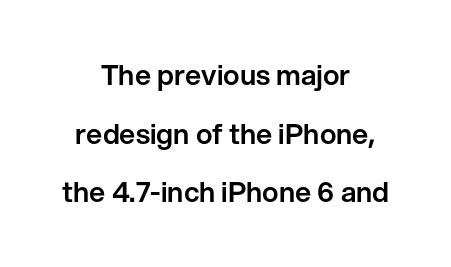
One glance says open: line gaps are wider than usual. Think of a printed novel: that variable character pitch is what you see here. This sample uses a sans-serif face. The area under the type is left untouched. Style check: upright. The horizontal fit of the characters is conventional and even.
